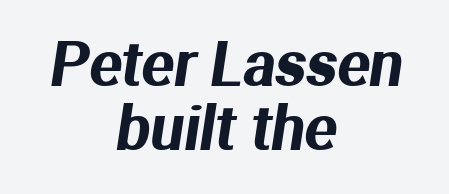
{"serif": "no", "width": "normal", "stroke_contrast": "medium", "x_height": "medium", "monospaced": "no", "underline": "no", "align": "center", "line_spacing": "tight", "line_spacing_ratio": 1.07, "letter_spacing": "normal", "letter_spacing_em": 0.0, "glyph_px": 60}
